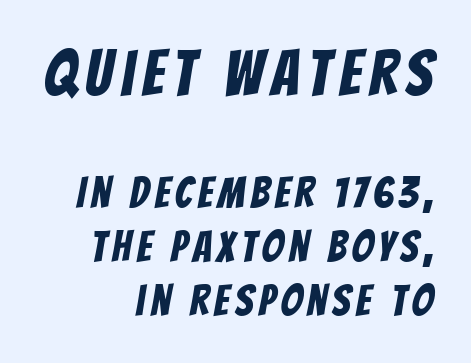
The image shows 64 px condensed sans-serif type; set right-aligned, normal line spacing (1.25x), not underlined; the first (top) block is 1.49x larger; low stroke contrast and a large x-height.
